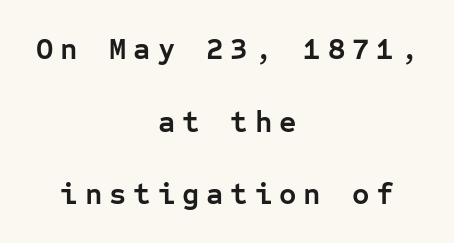
{"serif": "no", "italic": "no", "bold": "yes", "weight": "semibold", "width": "normal", "stroke_contrast": "low", "x_height": "medium", "monospaced": "yes", "underline": "no", "align": "center", "line_spacing": "loose", "line_spacing_ratio": 2.42, "letter_spacing": "wide", "letter_spacing_em": 0.23, "glyph_px": 30}
